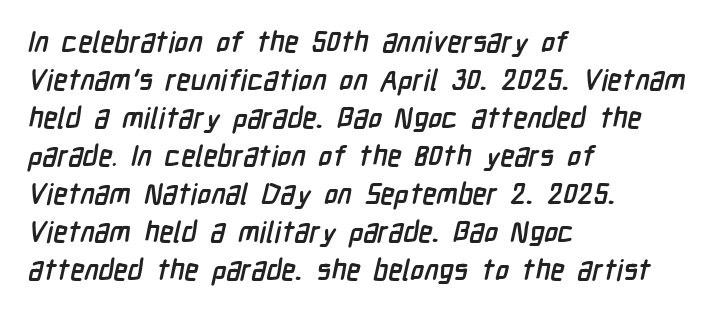
Q: Is the text bold? A: Yes.
Q: Is the typeface a serif or a sans-serif typeface? A: Sans-serif.
Q: Is the text underlined? A: No.
Q: How is the paragraph aligned? A: Left-aligned.
Q: Is the spacing between letters normal or unusually wide? A: Normal.
Q: Is the spacing between lines tight, normal or loose? A: Normal.
Q: Width (condensed, normal, or wide)? A: Condensed.
Q: Stroke contrast? A: Low.
Q: x-height? A: Medium.
Q: Monospaced? A: No.
